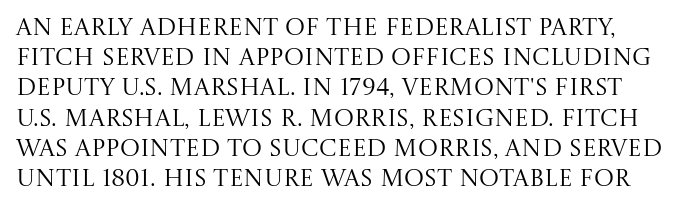
A roman cut, with each character standing at attention. Decoration check: the copy has no underline. Regular leading. The gaps between neighbouring characters are ordinary and unremarkable. The face looks like a standard text weight, possibly lighter.
